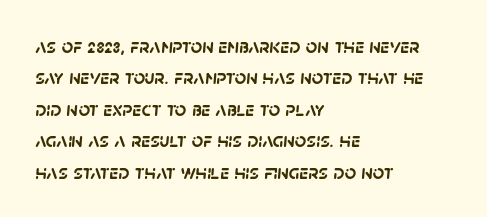
All the whitespace from short lines collects on the right. Tracking here is standard; glyphs follow each other at the usual distance. Does the leading feel generous? No, just average. This is heavy type, rendered in bold. Lines of text with bare space underneath.
